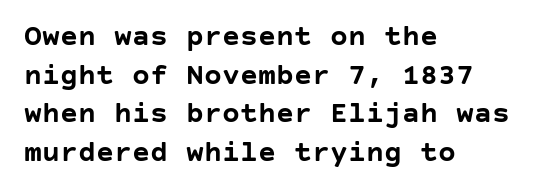
The image shows 30 px semibold sans-serif type, upright; set left-aligned, normal line spacing (1.29x), normal letter spacing, not underlined; low stroke contrast and a large x-height.
